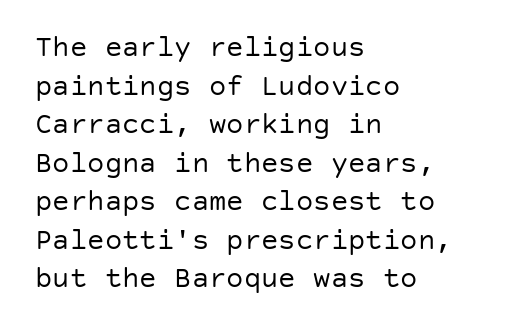
Q: Is the text bold? A: No.
Q: Is the text italic (slanted)? A: No, it is upright.
Q: Is the typeface a serif or a sans-serif typeface? A: Sans-serif.
Q: Is the text underlined? A: No.
Q: How is the paragraph aligned? A: Left-aligned.
Q: Is the spacing between letters normal or unusually wide? A: Normal.
Q: Is the spacing between lines tight, normal or loose? A: Normal.
Q: Width (condensed, normal, or wide)? A: Normal.
Q: Stroke contrast? A: Low.
Q: x-height? A: Large.
